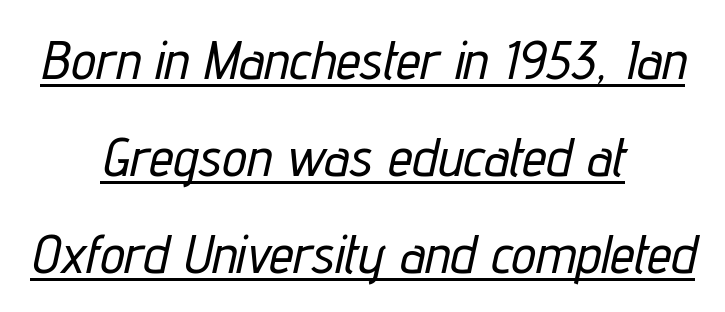
The image shows 55 px condensed type, italic (leaning right); set centered, line spacing 1.76x, normal letter spacing, underlined; low stroke contrast and a medium x-height.
